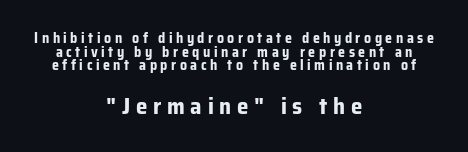
Q: Is the text bold? A: Yes.
Q: Is the text italic (slanted)? A: No, it is upright.
Q: Is the text underlined? A: No.
Q: How is the paragraph aligned? A: Centered.
Q: Is the spacing between letters normal or unusually wide? A: Unusually wide.
Q: Is the spacing between lines tight, normal or loose? A: Tight.
Q: Which block of text is set in a larger size, the first (top) or the second (bottom)? A: The second (bottom) one.
